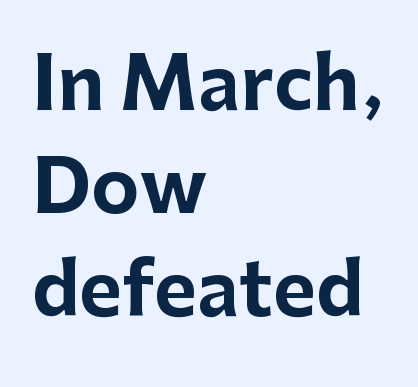
{"serif": "no", "italic": "no", "bold": "yes", "weight": "bold", "width": "normal", "stroke_contrast": "low", "x_height": "medium", "monospaced": "no", "underline": "no", "align": "left", "line_spacing": "normal", "line_spacing_ratio": 1.41, "letter_spacing": "normal", "letter_spacing_em": 0.0, "glyph_px": 73}
